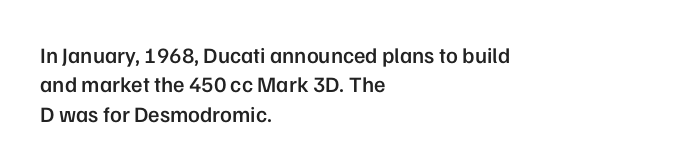
{"italic": "no", "bold": "semi", "underline": "no", "align": "left", "line_spacing": "normal", "line_spacing_ratio": 1.34, "letter_spacing": "normal", "letter_spacing_em": 0.0, "glyph_px": 22}
